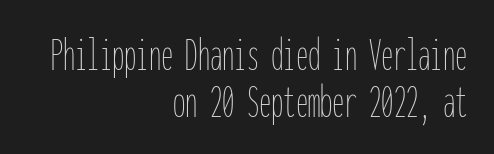
{"italic": "no", "bold": "no", "weight": "thin", "width": "condensed", "stroke_contrast": "low", "x_height": "medium", "monospaced": "yes", "underline": "no", "align": "right", "line_spacing": "tight", "line_spacing_ratio": 0.95, "letter_spacing": "normal", "letter_spacing_em": 0.0, "glyph_px": 49}
